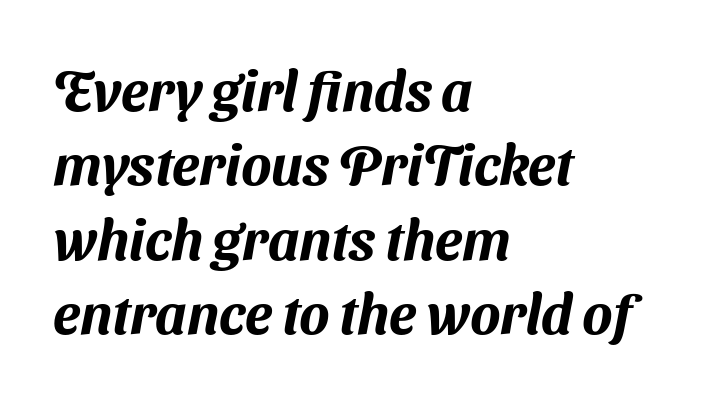
The line-height multiplier appears to be the usual default. Beneath every word, the page is bare. The rendering keeps characters at their native spacing. Letterform terminals end flat and unadorned throughout the passage. This rendering uses left alignment, leaving the right contour irregular. Do the characters align in a grid? No, the font is proportional.
